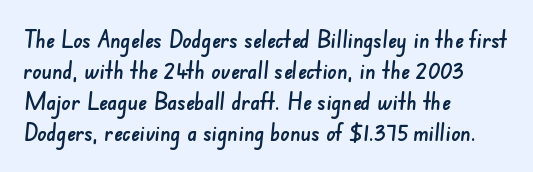
Q: Is the text underlined? A: No.
Q: How is the paragraph aligned? A: Left-aligned.
Q: Is the spacing between letters normal or unusually wide? A: Normal.
Q: Is the spacing between lines tight, normal or loose? A: Normal.
